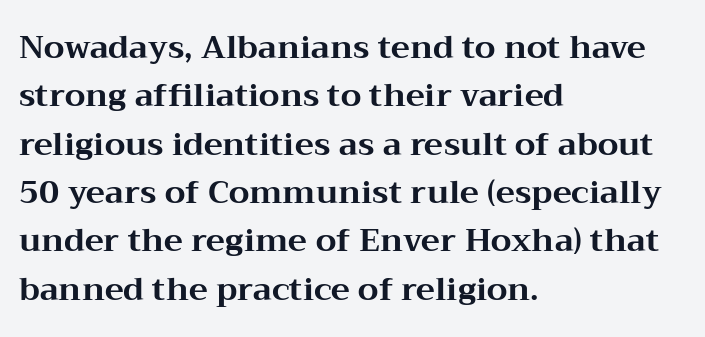
{"serif": "yes", "italic": "no", "bold": "yes", "weight": "bold", "width": "wide", "stroke_contrast": "medium", "x_height": "medium", "monospaced": "no", "underline": "no", "align": "left", "line_spacing": "normal", "line_spacing_ratio": 1.51, "letter_spacing": "normal", "letter_spacing_em": 0.0, "glyph_px": 32}
